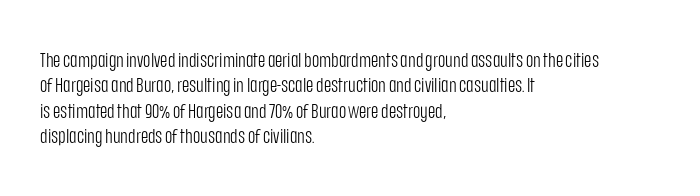
Q: Is the text bold? A: No.
Q: Is the text italic (slanted)? A: No, it is upright.
Q: Is the text underlined? A: No.
Q: How is the paragraph aligned? A: Left-aligned.
Q: Is the spacing between letters normal or unusually wide? A: Normal.
Q: Is the spacing between lines tight, normal or loose? A: Normal.
